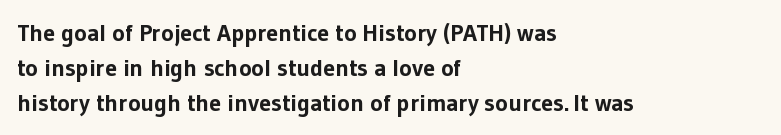
Nope, not italic — everything's standing straight. The passage shown has conventional tracking throughout. Bold? Absolutely — the strokes are thick and heavy. If you drew a ruler down the left edge, every line would touch it. The gap between lines stays unmarked. Horizontal bands of white between lines are of average thickness.
